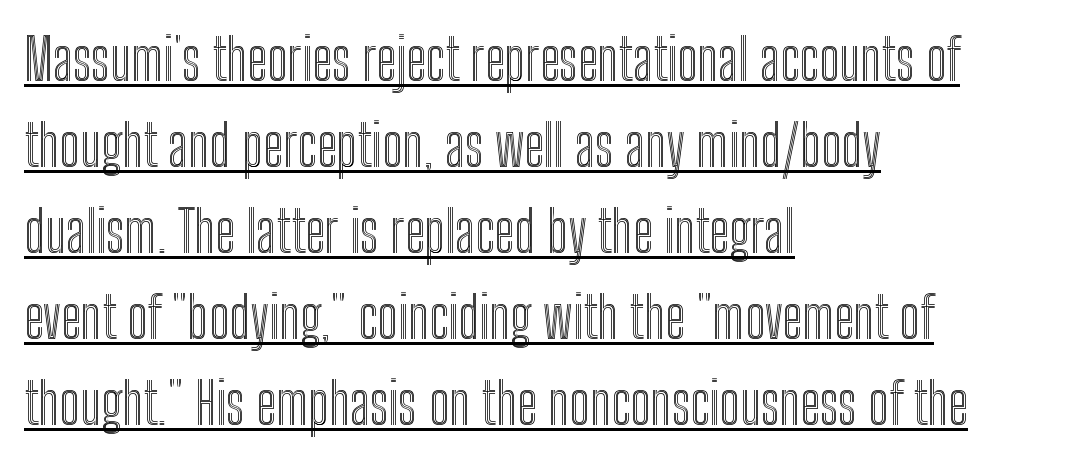
{"italic": "no", "width": "condensed", "x_height": "medium", "monospaced": "no", "underline": "yes", "align": "left", "line_spacing": "normal", "line_spacing_ratio": 1.51, "letter_spacing": "normal", "letter_spacing_em": 0.0, "glyph_px": 57}
